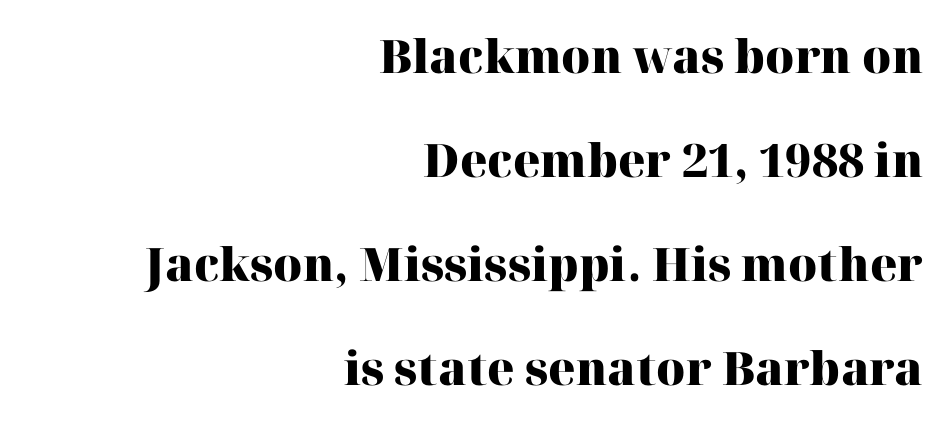
A great deal of white space separates one row of letters from the next. Character widths vary here, with narrow letters taking less room than wide ones. Is the block centered? No — it sits flush against the right margin. Honestly, there is no underline to notice here at all. What stands out about the letter spacing? Nothing — it is the standard amount.
